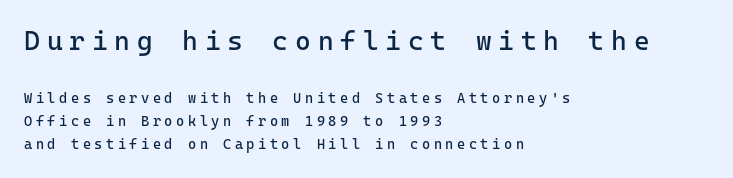
Q: Is the text bold? A: No.
Q: Is the text italic (slanted)? A: No, it is upright.
Q: Is the text underlined? A: No.
Q: How is the paragraph aligned? A: Left-aligned.
Q: Is the spacing between letters normal or unusually wide? A: Unusually wide.
Q: Is the spacing between lines tight, normal or loose? A: Normal.
Q: Which block of text is set in a larger size, the first (top) or the second (bottom)? A: The first (top) one.
